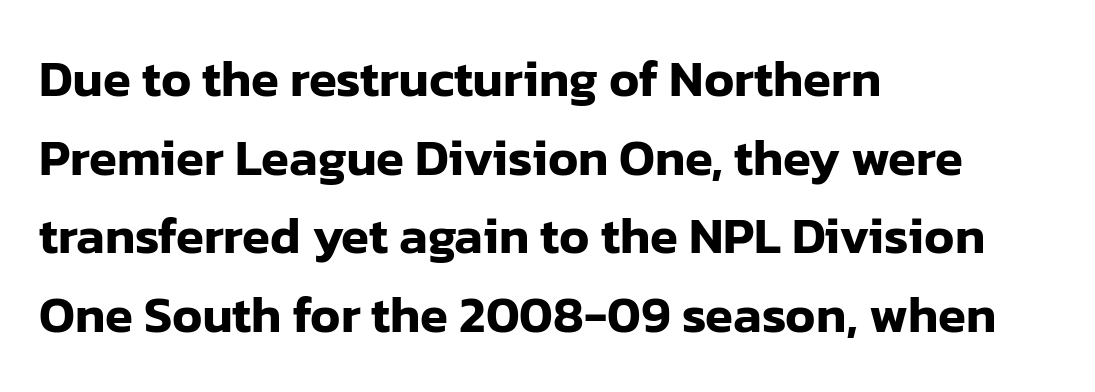
{"serif": "no", "italic": "no", "width": "normal", "stroke_contrast": "low", "x_height": "medium", "monospaced": "no", "underline": "no", "align": "left", "line_spacing": "normal", "line_spacing_ratio": 1.54, "letter_spacing": "normal", "letter_spacing_em": 0.0, "glyph_px": 51}
